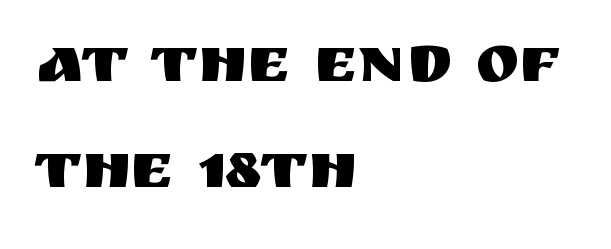
{"serif": "no", "italic": "no", "width": "normal", "stroke_contrast": "medium", "x_height": "large", "monospaced": "no", "underline": "no", "align": "left", "line_spacing": "normal", "line_spacing_ratio": 1.6, "letter_spacing": "normal", "letter_spacing_em": 0.0, "glyph_px": 66}
